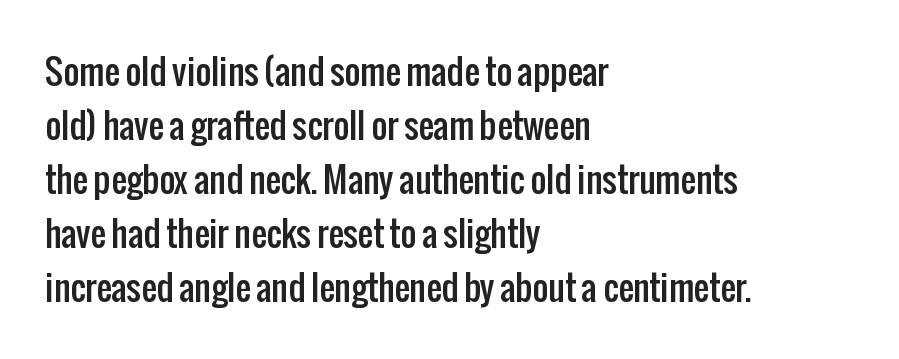
Q: Is the text italic (slanted)? A: No, it is upright.
Q: Is the typeface a serif or a sans-serif typeface? A: Sans-serif.
Q: Is the text underlined? A: No.
Q: How is the paragraph aligned? A: Left-aligned.
Q: Is the spacing between letters normal or unusually wide? A: Normal.
Q: Is the spacing between lines tight, normal or loose? A: Normal.
Q: Width (condensed, normal, or wide)? A: Condensed.
Q: Stroke contrast? A: Low.
Q: x-height? A: Medium.
Q: Monospaced? A: No.
